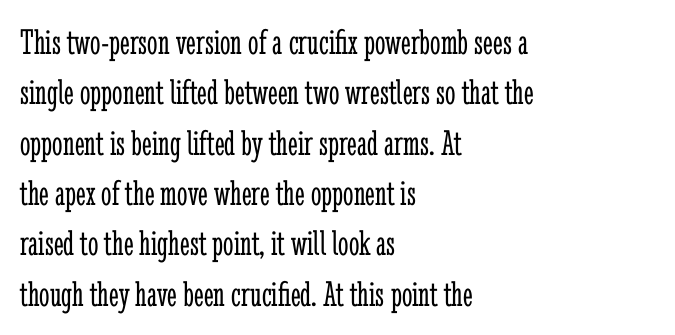
{"serif": "yes", "italic": "no", "bold": "no", "weight": "light", "width": "condensed", "stroke_contrast": "low", "x_height": "medium", "monospaced": "no", "underline": "no", "align": "left", "line_spacing": "normal", "line_spacing_ratio": 1.36, "letter_spacing": "normal", "letter_spacing_em": 0.0, "glyph_px": 37}
